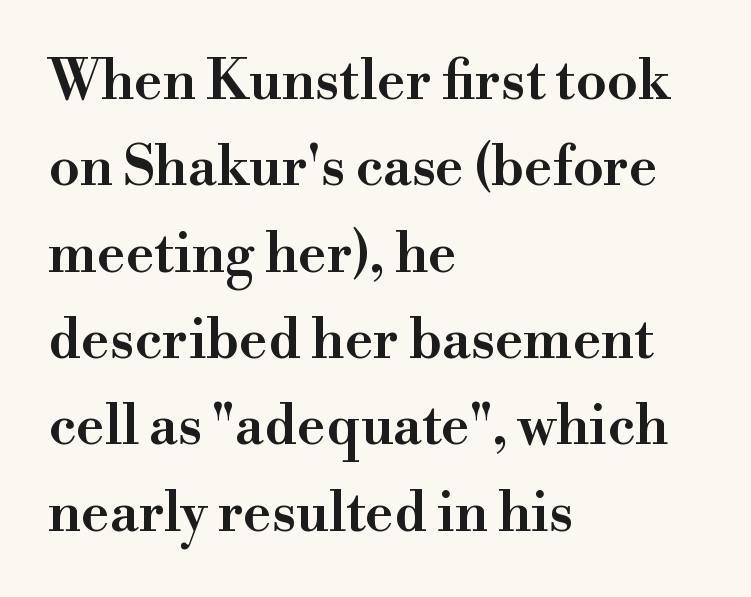
The zone under the glyphs is completely vacant. The letters advance in unequal steps, a hallmark of proportional type. Font category for this specimen: serif. Students, note that the glyphs here touch the page at normal intervals. I'd describe the lettering as semibold — firm but not a full bold. The line-height multiplier appears to be the usual default.
